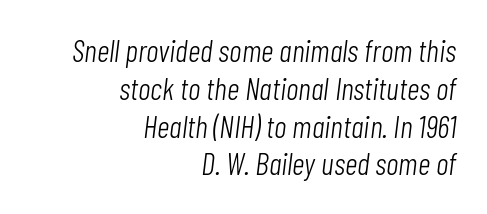
{"italic": "yes", "lean": "right", "slant_degrees": 7, "bold": "no", "weight": "light", "width": "condensed", "stroke_contrast": "low", "x_height": "medium", "monospaced": "no", "underline": "no", "align": "right", "line_spacing_ratio": 1.22, "letter_spacing": "normal", "letter_spacing_em": 0.0, "glyph_px": 31}
